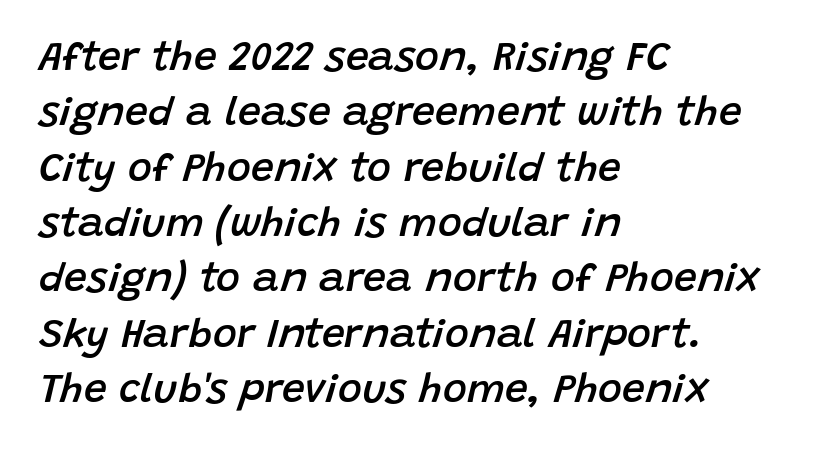
{"italic": "yes", "lean": "right", "slant_degrees": 15, "bold": "semi", "weight": "semibold", "width": "normal", "stroke_contrast": "low", "x_height": "large", "monospaced": "no", "underline": "no", "align": "left", "line_spacing": "normal", "line_spacing_ratio": 1.35, "letter_spacing": "normal", "letter_spacing_em": 0.0, "glyph_px": 41}
